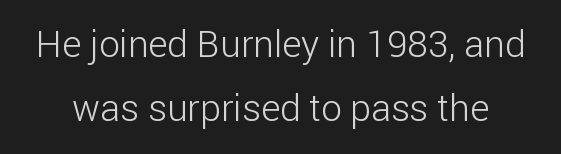
Q: Is the text bold? A: No.
Q: Is the text italic (slanted)? A: No, it is upright.
Q: Is the typeface a serif or a sans-serif typeface? A: Sans-serif.
Q: Is the text underlined? A: No.
Q: Is the spacing between letters normal or unusually wide? A: Normal.
Q: Width (condensed, normal, or wide)? A: Normal.
Q: Stroke contrast? A: Low.
Q: x-height? A: Medium.
Q: Monospaced? A: No.
